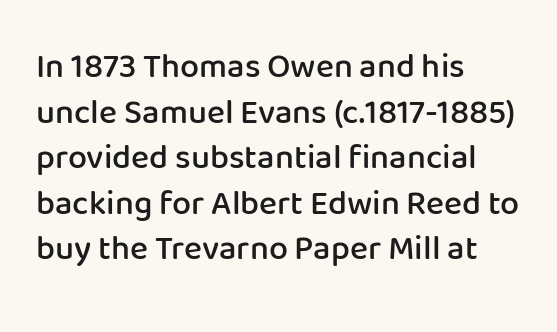
Q: Is the text bold? A: Semi-bold.
Q: Is the text italic (slanted)? A: No, it is upright.
Q: Is the typeface a serif or a sans-serif typeface? A: Sans-serif.
Q: Is the text underlined? A: No.
Q: How is the paragraph aligned? A: Left-aligned.
Q: Is the spacing between letters normal or unusually wide? A: Normal.
Q: Is the spacing between lines tight, normal or loose? A: Normal.
Q: Width (condensed, normal, or wide)? A: Normal.
Q: Stroke contrast? A: Low.
Q: x-height? A: Medium.
Q: Monospaced? A: No.
